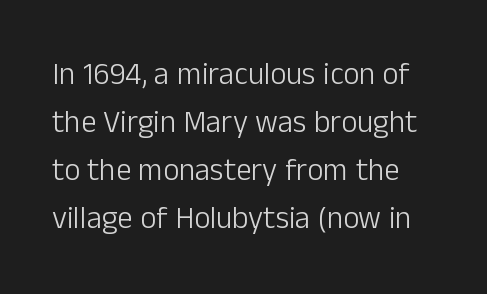
Heft: none added — not bold. Every character sits straight up, as roman type does. The face used here is proportionally spaced, like ordinary book or web type. Tracking value appears to be zero — textbook default spacing. Serifs: no, the terminals of the letterforms are clean.
